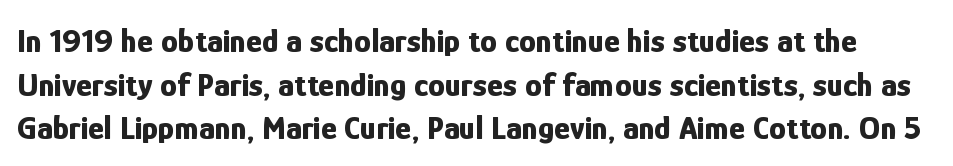
Q: Is the text bold? A: Yes.
Q: Is the text italic (slanted)? A: No, it is upright.
Q: Is the typeface a serif or a sans-serif typeface? A: Sans-serif.
Q: Is the text underlined? A: No.
Q: Is the spacing between letters normal or unusually wide? A: Normal.
Q: Is the spacing between lines tight, normal or loose? A: Normal.
Q: Width (condensed, normal, or wide)? A: Condensed.
Q: Stroke contrast? A: Low.
Q: x-height? A: Medium.
Q: Monospaced? A: No.
